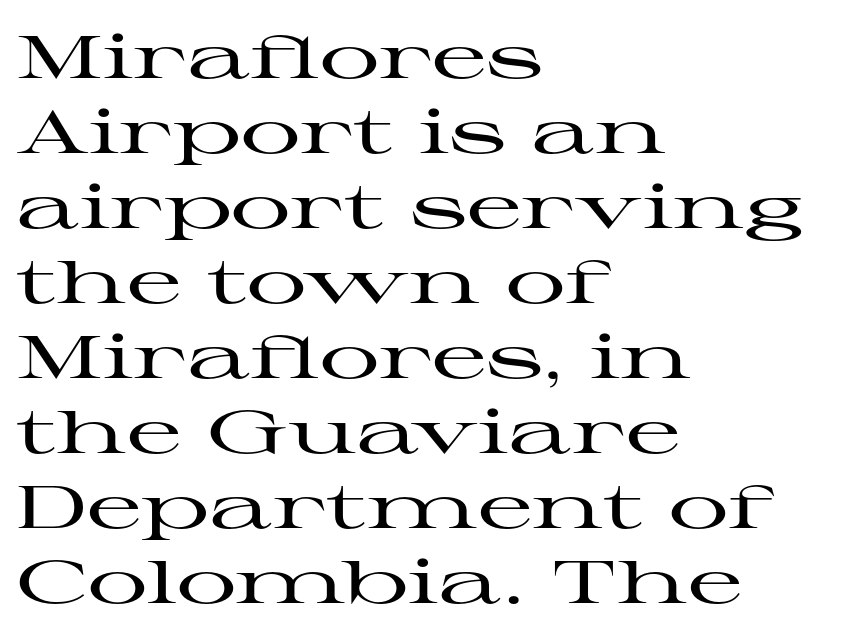
The image shows 60 px wide serif type, upright; set left-aligned, normal line spacing (1.25x), normal letter spacing, not underlined; high stroke contrast and a medium x-height.
